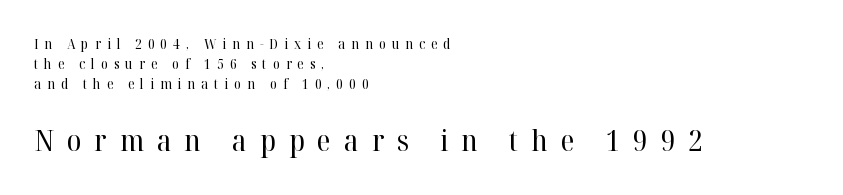
Stroke mass is kept to a normal reading level or below. The characters display serif detailing at their extremities. Nobody drew a line under any word here. This rendering widens character spacing well past its baseline value.
